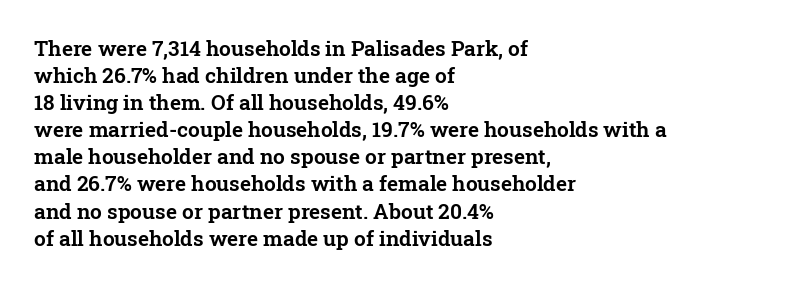
The letters stand straight up with perfectly vertical stems. Tracking here is standard; glyphs follow each other at the usual distance. Whoever set this chose a conventional vertical rhythm. The paragraph has a hard left edge and a soft right edge. Has an underline been added? It has not.
